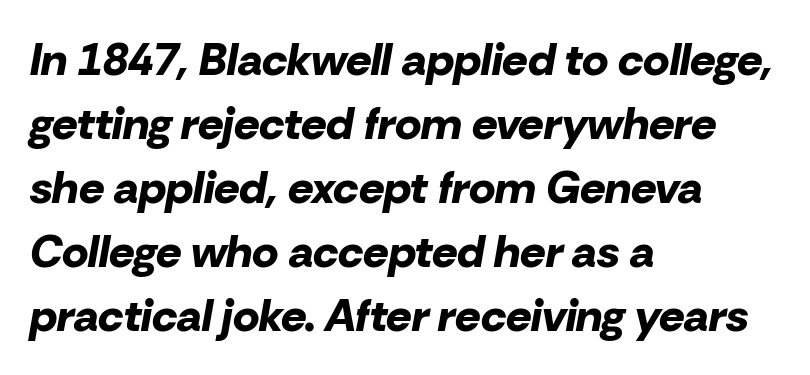
Layout note: lines flush left. Only glyphs here, with clear space below each row. Evenly set lines give the paragraph a standard silhouette. The letters are bold, with thick, heavy strokes. Here the designer chose a conventional face with non-uniform glyph widths. The rendering keeps characters at their native spacing.
